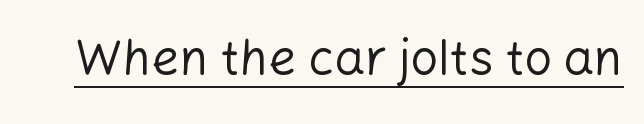
The image shows 49 px regular-weight sans-serif type, upright; set normal letter spacing, underlined; low stroke contrast and a medium x-height.
